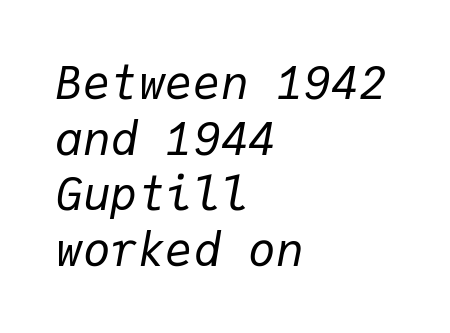
The image shows 46 px regular-weight type, italic (leaning right), monospaced; set left-aligned, line spacing 1.21x, normal letter spacing, not underlined; low stroke contrast and a medium x-height.
